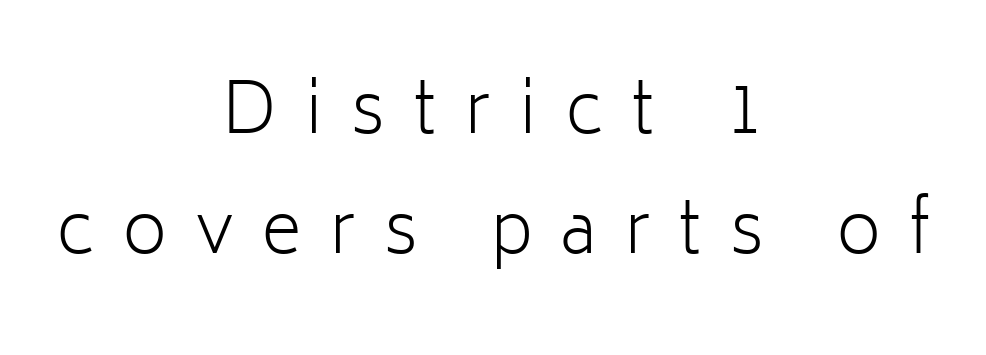
{"serif": "no", "italic": "no", "bold": "no", "weight": "light", "width": "normal", "stroke_contrast": "low", "x_height": "medium", "monospaced": "no", "underline": "no", "align": "center", "line_spacing_ratio": 1.72, "letter_spacing": "wide", "letter_spacing_em": 0.4, "glyph_px": 70}
